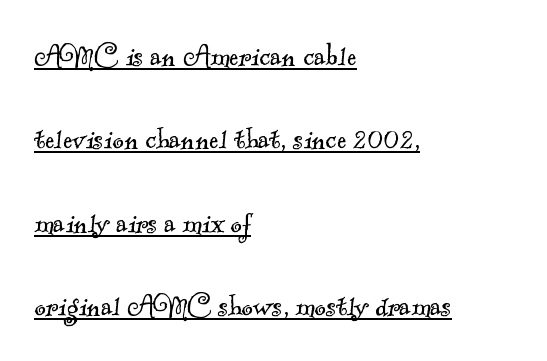
Q: Is the text bold? A: No.
Q: Is the typeface a serif or a sans-serif typeface? A: Serif.
Q: Is the text underlined? A: Yes.
Q: How is the paragraph aligned? A: Left-aligned.
Q: Is the spacing between letters normal or unusually wide? A: Normal.
Q: Is the spacing between lines tight, normal or loose? A: Loose.
Q: Width (condensed, normal, or wide)? A: Normal.
Q: x-height? A: Small.
Q: Monospaced? A: No.
